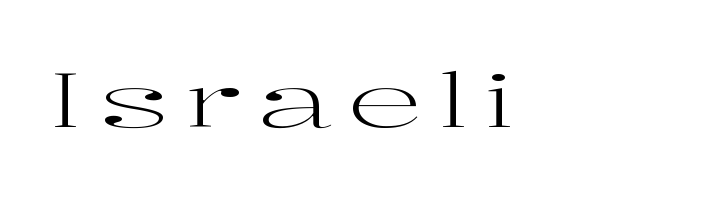
Unlike italic type, these characters show no tilt at all. The words here are not underlined. Is the stroke heavy? The answer is a plain regular-or-lighter. Display-style spreading of the glyphs; the letterfit is very open. The face used here is proportionally spaced, like ordinary book or web type. The designer went with a serif here, giving each stem small feet.
